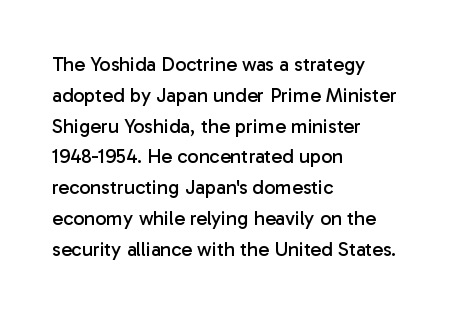
Q: Is the text bold? A: No.
Q: Is the text italic (slanted)? A: No, it is upright.
Q: Is the text underlined? A: No.
Q: How is the paragraph aligned? A: Left-aligned.
Q: Is the spacing between letters normal or unusually wide? A: Normal.
Q: Is the spacing between lines tight, normal or loose? A: Normal.
